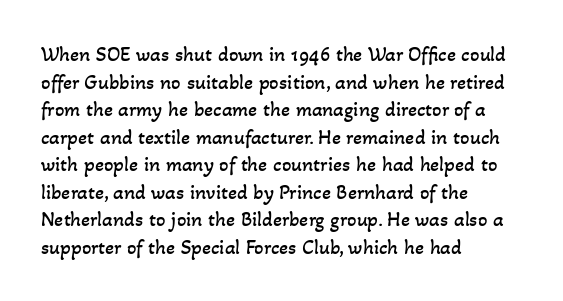
The image shows 21 px text type; set left-aligned, normal line spacing (1.31x), normal letter spacing, not underlined.
